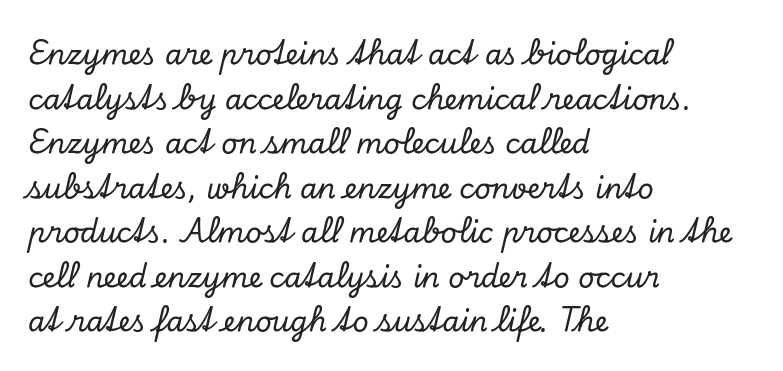
Baseline-to-baseline distance is the conventional proportion of letter height. Do the characters align in a grid? No, the font is proportional. Type style note: has serifs. Descenders are the only things crossing below the line. Style check: oblique. Reading down the block, your eye returns to a fixed left position each line.
